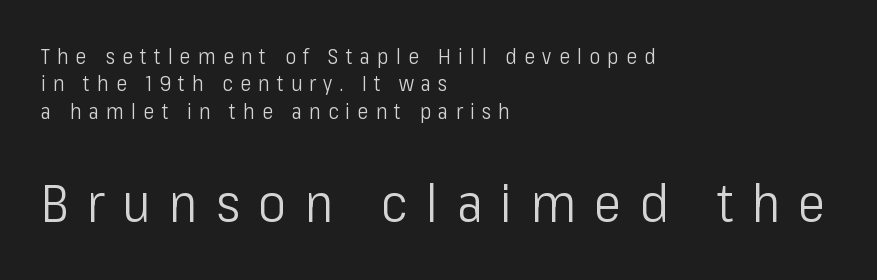
Q: Is the text bold? A: No.
Q: Is the text italic (slanted)? A: No, it is upright.
Q: Is the typeface a serif or a sans-serif typeface? A: Sans-serif.
Q: Is the text underlined? A: No.
Q: How is the paragraph aligned? A: Left-aligned.
Q: Is the spacing between letters normal or unusually wide? A: Unusually wide.
Q: Is the spacing between lines tight, normal or loose? A: Normal.
Q: Which block of text is set in a larger size, the first (top) or the second (bottom)? A: The second (bottom) one.
Q: Width (condensed, normal, or wide)? A: Condensed.
Q: Stroke contrast? A: Low.
Q: x-height? A: Medium.
Q: Monospaced? A: No.
